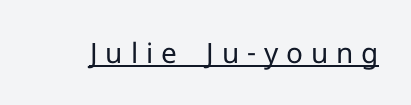
Q: Is the text bold? A: No.
Q: Is the text italic (slanted)? A: No, it is upright.
Q: Is the typeface a serif or a sans-serif typeface? A: Sans-serif.
Q: Is the text underlined? A: Yes.
Q: Is the spacing between letters normal or unusually wide? A: Unusually wide.
Q: Width (condensed, normal, or wide)? A: Normal.
Q: Stroke contrast? A: Low.
Q: x-height? A: Medium.
Q: Monospaced? A: No.
